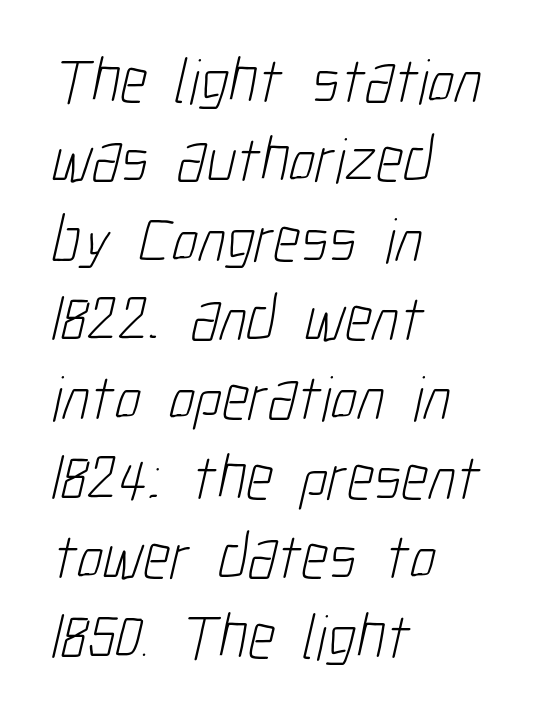
Q: Is the text bold? A: No.
Q: Is the typeface a serif or a sans-serif typeface? A: Sans-serif.
Q: Is the text underlined? A: No.
Q: How is the paragraph aligned? A: Left-aligned.
Q: Is the spacing between letters normal or unusually wide? A: Normal.
Q: Width (condensed, normal, or wide)? A: Condensed.
Q: Stroke contrast? A: Low.
Q: x-height? A: Medium.
Q: Monospaced? A: No.
